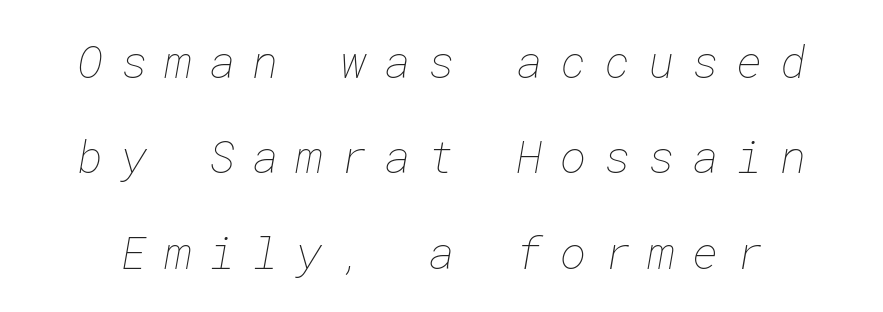
The words here are not underlined. Look at the tracking — it's clearly loosened, letters drifting apart. These lines stand farther apart than default settings would place them. The typesetting does not lean heavy: it is not bold.
